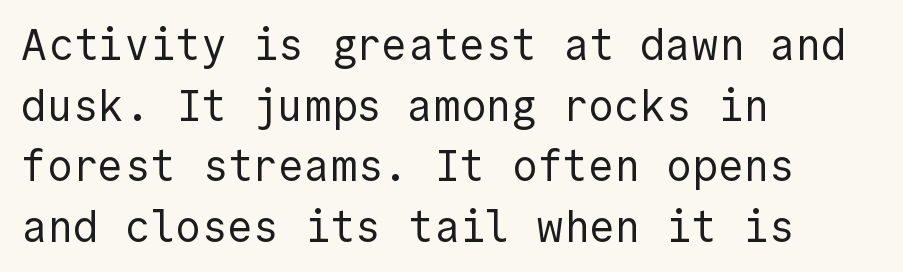
The image shows 43 px regular-weight sans-serif type, upright; set left-aligned, normal line spacing (1.41x), normal letter spacing, not underlined; a medium x-height.
